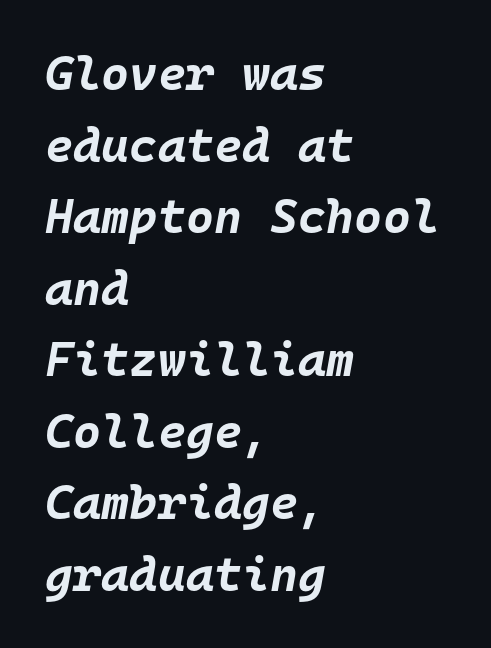
The image shows 48 px bold type, italic (leaning right), monospaced; set left-aligned, normal line spacing (1.49x), normal letter spacing, not underlined; low stroke contrast and a large x-height.
